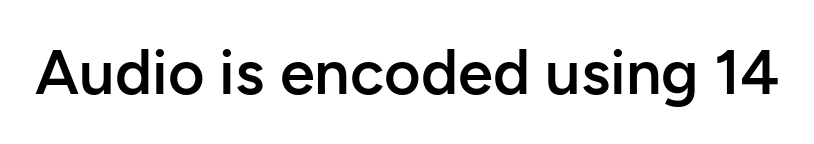
{"serif": "no", "italic": "no", "bold": "semi", "weight": "semibold", "width": "normal", "stroke_contrast": "low", "x_height": "medium", "monospaced": "no", "underline": "no", "letter_spacing": "normal", "letter_spacing_em": 0.0, "glyph_px": 63}
